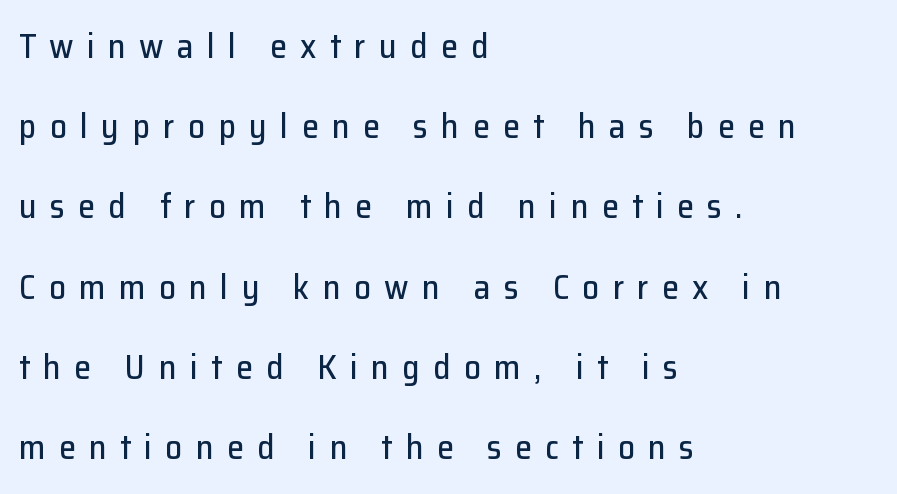
Q: Is the text italic (slanted)? A: No, it is upright.
Q: Is the typeface a serif or a sans-serif typeface? A: Sans-serif.
Q: Is the text underlined? A: No.
Q: How is the paragraph aligned? A: Left-aligned.
Q: Is the spacing between letters normal or unusually wide? A: Unusually wide.
Q: Is the spacing between lines tight, normal or loose? A: Loose.
Q: Width (condensed, normal, or wide)? A: Normal.
Q: Stroke contrast? A: Low.
Q: x-height? A: Medium.
Q: Monospaced? A: No.
